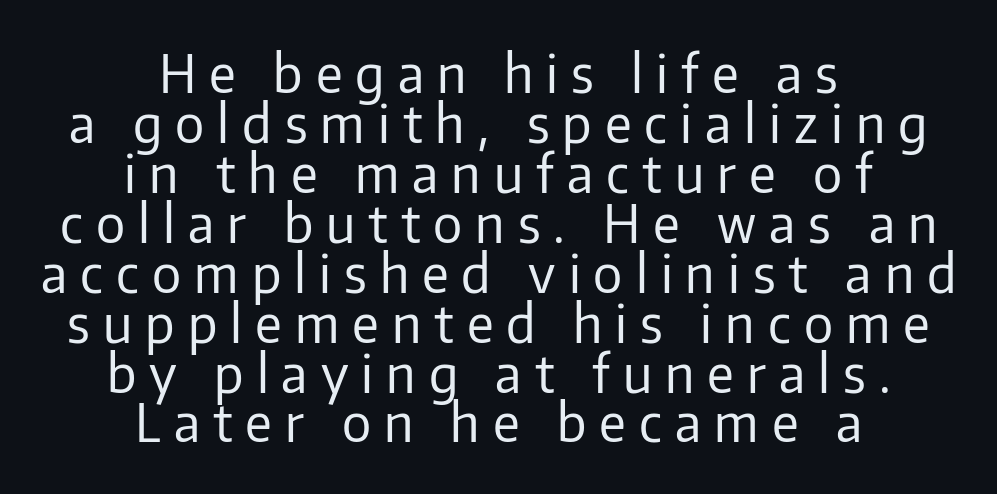
Q: Is the text bold? A: No.
Q: Is the text italic (slanted)? A: No, it is upright.
Q: Is the typeface a serif or a sans-serif typeface? A: Sans-serif.
Q: Is the text underlined? A: No.
Q: How is the paragraph aligned? A: Centered.
Q: Is the spacing between letters normal or unusually wide? A: Unusually wide.
Q: Is the spacing between lines tight, normal or loose? A: Tight.
Q: Width (condensed, normal, or wide)? A: Normal.
Q: Stroke contrast? A: Low.
Q: x-height? A: Medium.
Q: Monospaced? A: No.
